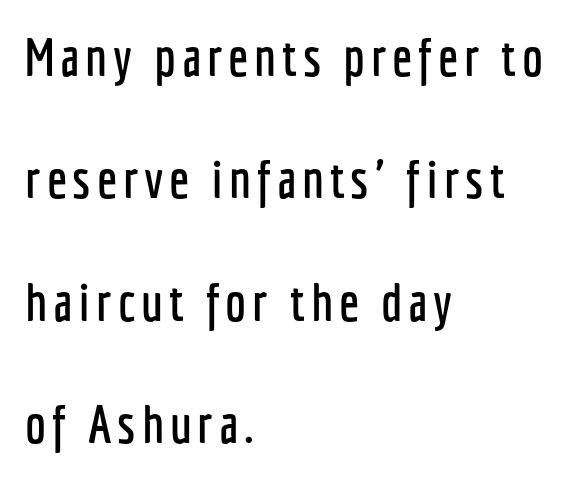
{"serif": "no", "italic": "no", "width": "condensed", "stroke_contrast": "low", "x_height": "medium", "monospaced": "no", "underline": "no", "align": "left", "line_spacing": "loose", "line_spacing_ratio": 2.31, "glyph_px": 53}
